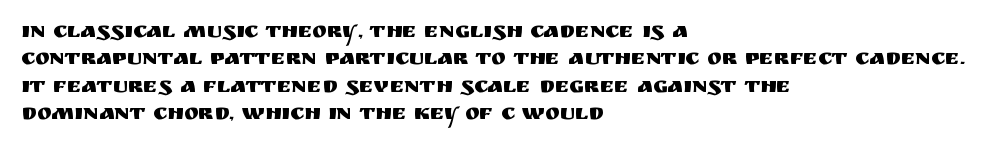
The image shows 22 px text type, upright; set left-aligned, line spacing 1.24x, normal letter spacing, not underlined.
